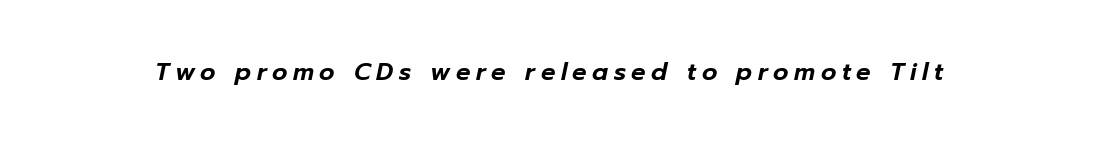
{"italic": "yes", "lean": "right", "slant_degrees": 12, "underline": "no", "letter_spacing": "wide", "letter_spacing_em": 0.23, "glyph_px": 24}
